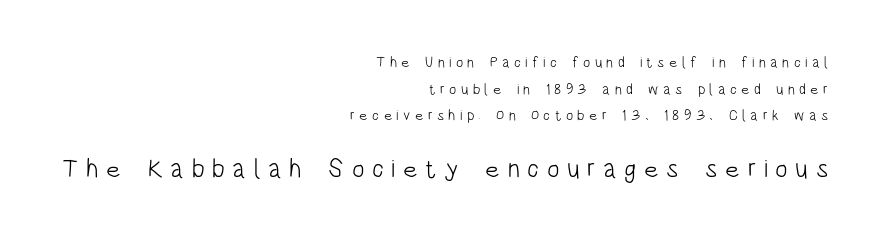
Q: Is the text bold? A: No.
Q: Is the text italic (slanted)? A: No, it is upright.
Q: Is the text underlined? A: No.
Q: How is the paragraph aligned? A: Right-aligned.
Q: Is the spacing between letters normal or unusually wide? A: Unusually wide.
Q: Which block of text is set in a larger size, the first (top) or the second (bottom)? A: The second (bottom) one.
